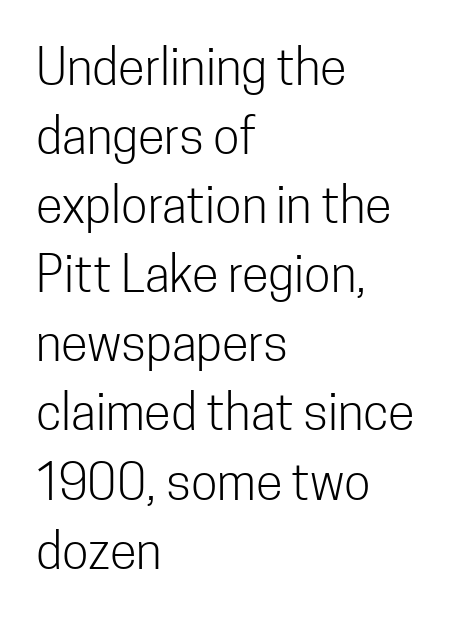
{"serif": "no", "italic": "no", "bold": "no", "weight": "light", "width": "condensed", "stroke_contrast": "low", "x_height": "medium", "monospaced": "no", "underline": "no", "align": "left", "line_spacing": "normal", "line_spacing_ratio": 1.41, "letter_spacing": "normal", "letter_spacing_em": 0.0, "glyph_px": 49}
